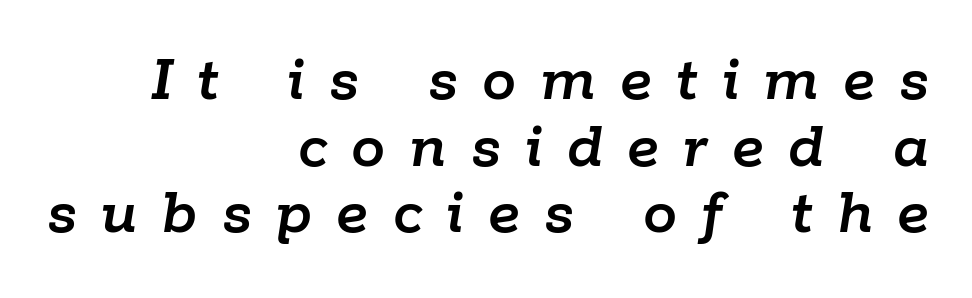
The image shows 68 px text type, italic (leaning right); set right-aligned, tight line spacing (0.98x), unusually wide letter spacing (+0.36 em), not underlined; low stroke contrast and a medium x-height.
